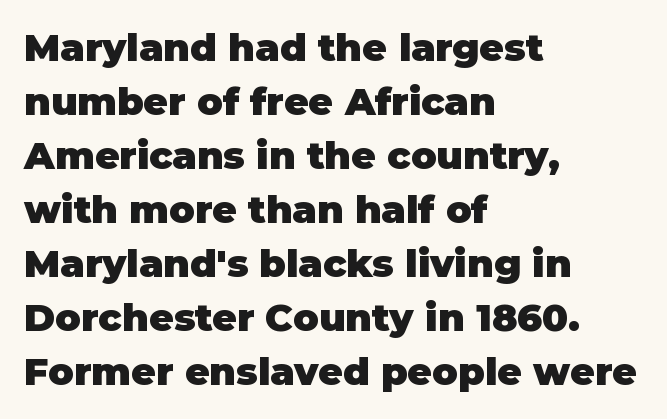
The image shows 38 px heavy sans-serif type, upright; set left-aligned, normal line spacing (1.42x), normal letter spacing, not underlined; low stroke contrast and a large x-height.
